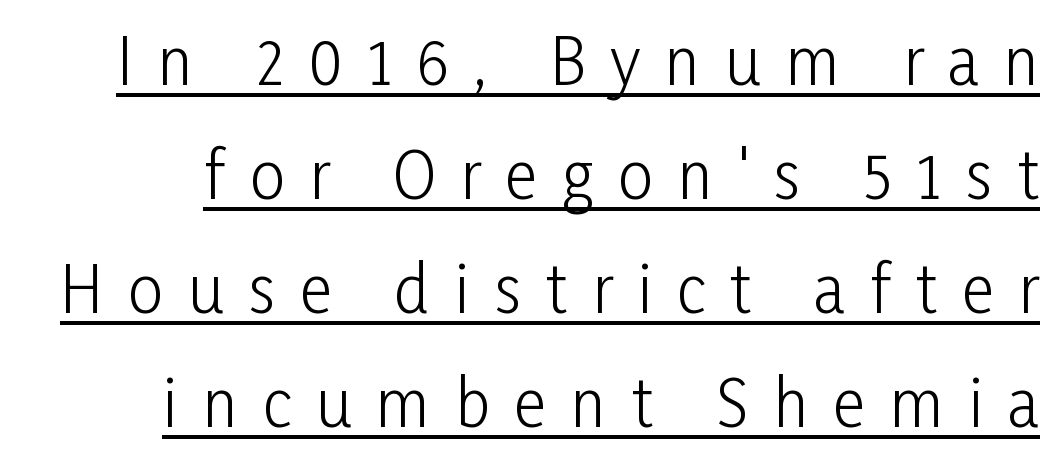
{"serif": "no", "italic": "no", "bold": "no", "weight": "light", "width": "condensed", "stroke_contrast": "low", "x_height": "medium", "monospaced": "no", "underline": "yes", "line_spacing_ratio": 1.81, "letter_spacing": "wide", "letter_spacing_em": 0.39, "glyph_px": 63}
